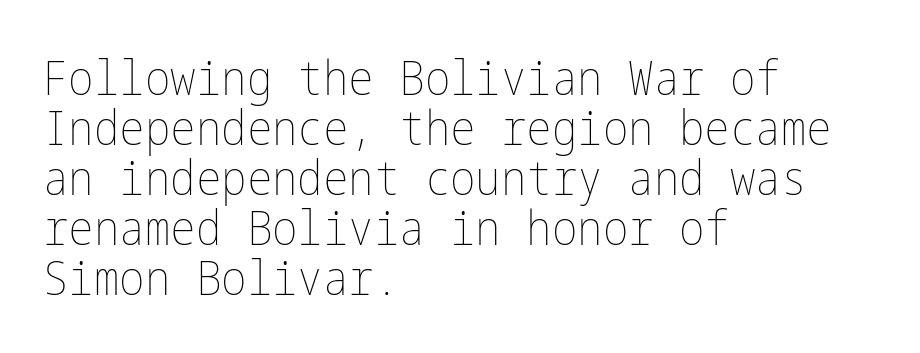
Q: Is the text bold? A: No.
Q: Is the text italic (slanted)? A: No, it is upright.
Q: Is the text underlined? A: No.
Q: How is the paragraph aligned? A: Left-aligned.
Q: Is the spacing between letters normal or unusually wide? A: Normal.
Q: Is the spacing between lines tight, normal or loose? A: Tight.
Q: Width (condensed, normal, or wide)? A: Condensed.
Q: Stroke contrast? A: Low.
Q: x-height? A: Medium.
